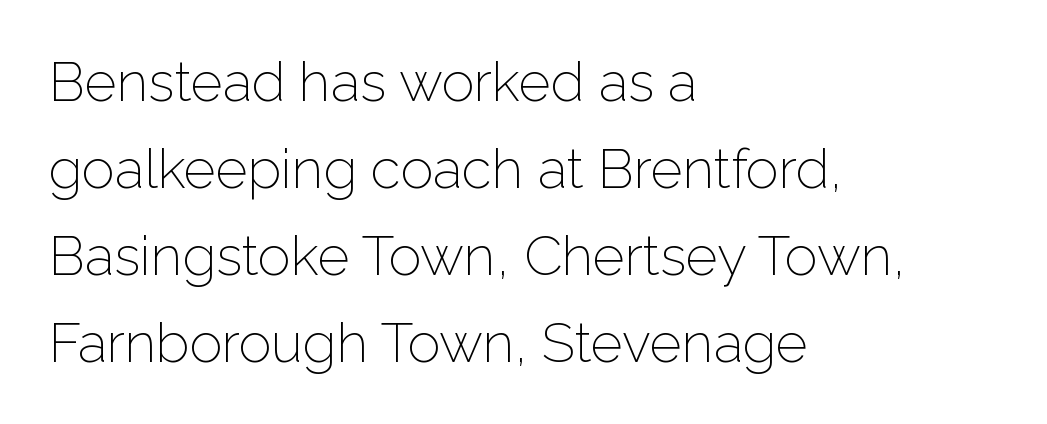
The typeface chosen for these lines omits serifs. Only glyphs here, with clear space below each row. The cut favours lightness, reaching ordinary text weight at its darkest. Leading matches the norm, producing a regular column. Tracking value appears to be zero — textbook default spacing.
